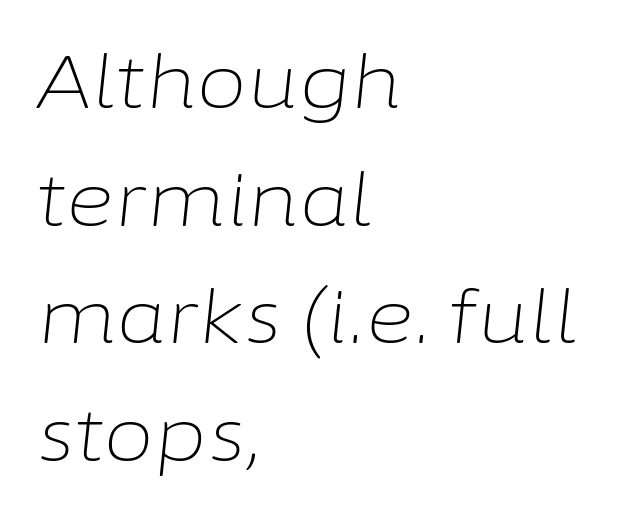
The image shows 74 px light type, italic (leaning right); set left-aligned, normal line spacing (1.59x), normal letter spacing, not underlined; low stroke contrast and a medium x-height.
